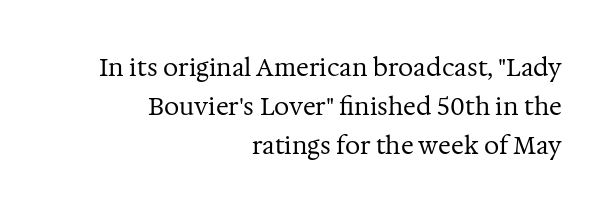
Q: Is the text bold? A: No.
Q: Is the text italic (slanted)? A: No, it is upright.
Q: Is the text underlined? A: No.
Q: How is the paragraph aligned? A: Right-aligned.
Q: Is the spacing between letters normal or unusually wide? A: Normal.
Q: Is the spacing between lines tight, normal or loose? A: Normal.
